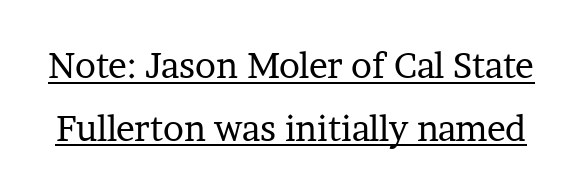
Q: Is the text bold? A: No.
Q: Is the text italic (slanted)? A: No, it is upright.
Q: Is the typeface a serif or a sans-serif typeface? A: Serif.
Q: Is the text underlined? A: Yes.
Q: Is the spacing between letters normal or unusually wide? A: Normal.
Q: Width (condensed, normal, or wide)? A: Normal.
Q: Stroke contrast? A: Low.
Q: x-height? A: Medium.
Q: Monospaced? A: No.
